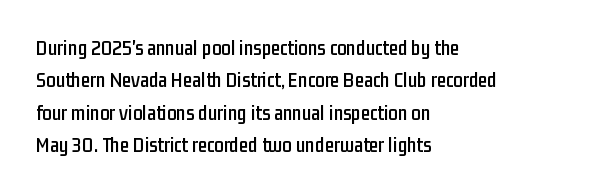
The image shows 21 px text type, upright; set left-aligned, normal line spacing (1.54x), normal letter spacing, not underlined.
